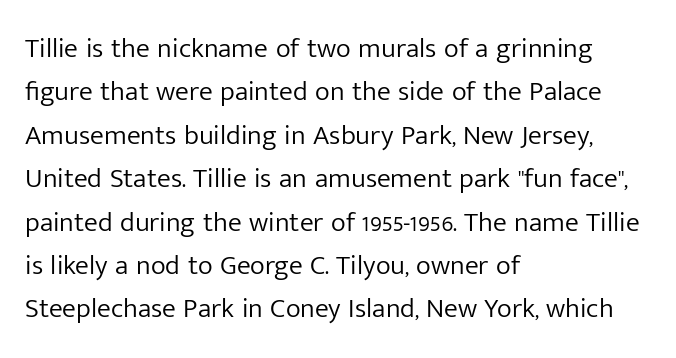
Students, observe: this is what conventionally led text looks like. These lines keep a tight, regular rhythm from letter to letter. The passage shown is typed in a proportional face where columns would drift. A clean baseline with only descenders dipping below it.
